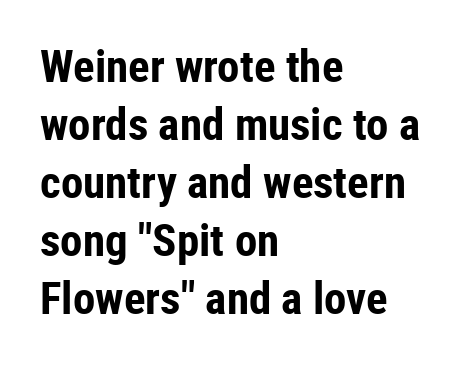
The face used here is rendered with its standard letterfit. Underline: absent. Each letter's strokes conclude bluntly, with no projecting serifs. Ascenders rise straight up at ninety degrees.
